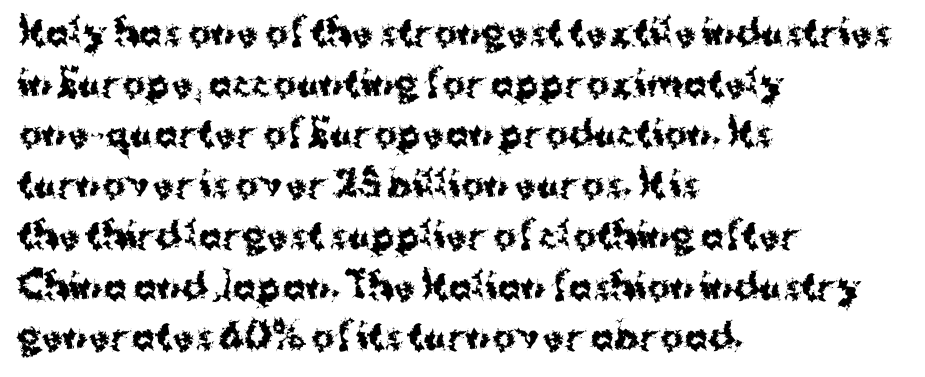
The letters are bold, with thick, heavy strokes. Proportional: the letters do not fall into vertical columns. Characters follow at the spacing the type designer built in. The lines in this sample share a left origin and differ only in where they stop. The rendering shows plain stroke endings on the letterforms — a sans-serif design. Plain, unruled lines of type.
